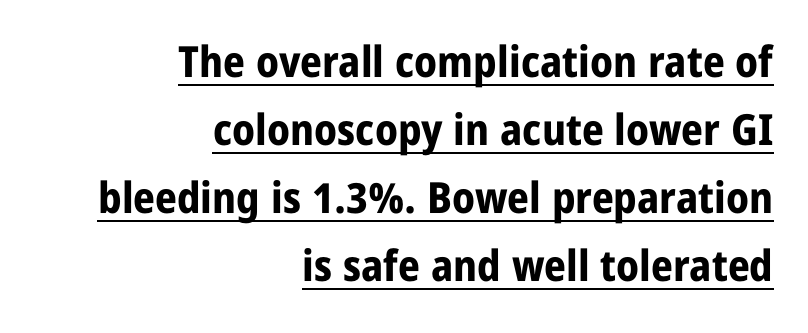
{"serif": "no", "italic": "no", "bold": "yes", "weight": "bold", "width": "condensed", "stroke_contrast": "low", "x_height": "large", "monospaced": "no", "underline": "yes", "align": "right", "line_spacing": "normal", "line_spacing_ratio": 1.58, "letter_spacing": "normal", "letter_spacing_em": 0.0, "glyph_px": 43}
